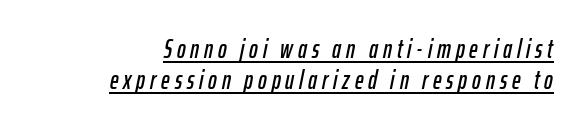
Q: Is the text italic (slanted)? A: Yes, it leans right by about 12 degrees.
Q: Is the text underlined? A: Yes.
Q: How is the paragraph aligned? A: Right-aligned.
